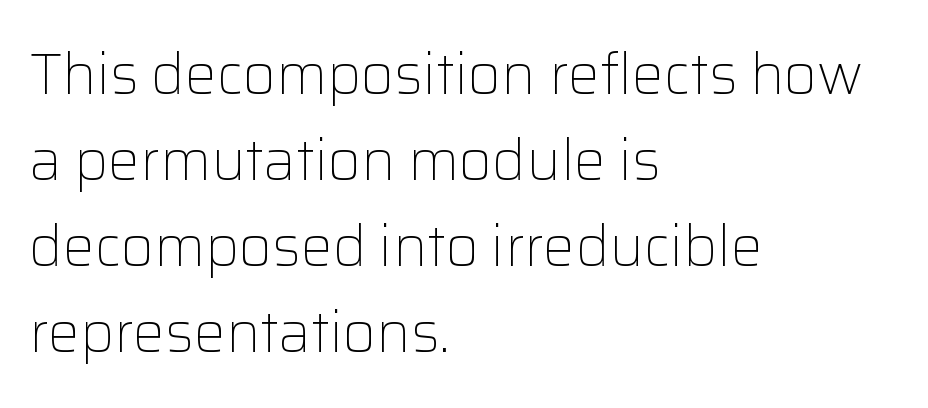
{"serif": "no", "italic": "no", "bold": "no", "weight": "light", "width": "normal", "stroke_contrast": "low", "x_height": "medium", "monospaced": "no", "underline": "no", "align": "left", "line_spacing": "normal", "line_spacing_ratio": 1.51, "letter_spacing": "normal", "letter_spacing_em": 0.0, "glyph_px": 57}
